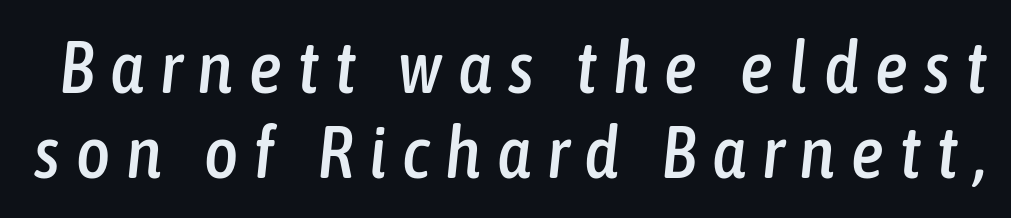
{"italic": "yes", "lean": "right", "slant_degrees": 6, "width": "condensed", "stroke_contrast": "low", "x_height": "medium", "monospaced": "no", "underline": "no", "line_spacing_ratio": 1.16, "letter_spacing": "wide", "letter_spacing_em": 0.22, "glyph_px": 73}
